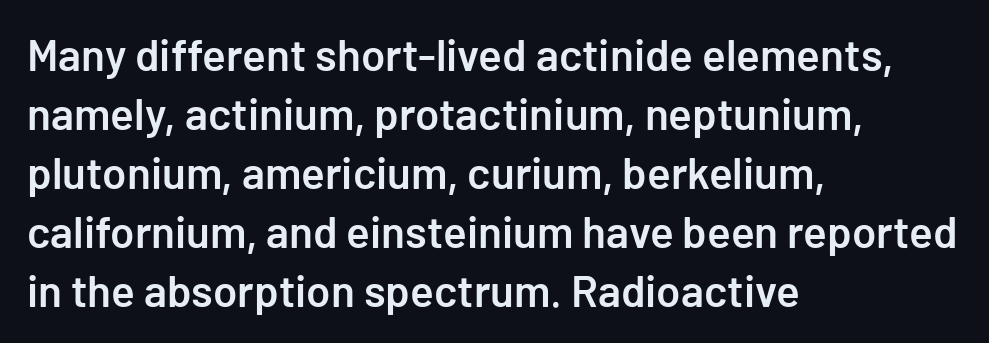
Does the weight exceed regular? Yes, but only to semibold. Ascenders rise straight up at ninety degrees. Baseline-to-baseline distance is the conventional proportion of letter height. Students, note that the glyphs here touch the page at normal intervals. Words float on clear page, feet unadorned.
